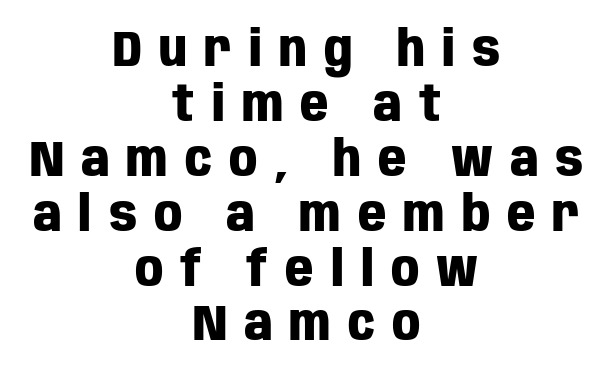
{"serif": "no", "italic": "no", "bold": "yes", "weight": "heavy", "width": "condensed", "stroke_contrast": "low", "x_height": "large", "monospaced": "no", "underline": "no", "align": "center", "line_spacing": "tight", "line_spacing_ratio": 1.12, "letter_spacing": "wide", "letter_spacing_em": 0.35, "glyph_px": 49}
